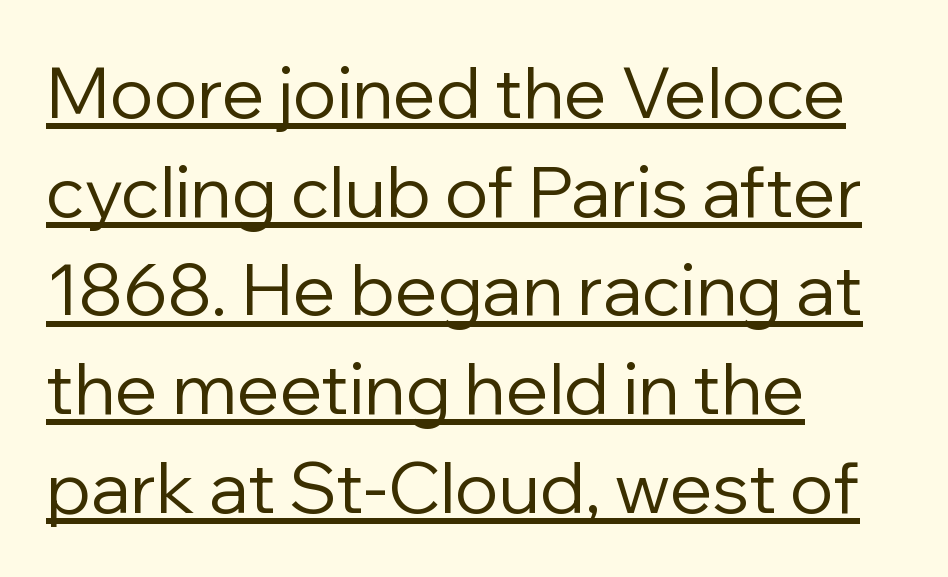
The image shows 71 px regular-weight sans-serif type, upright; set left-aligned, normal line spacing (1.39x), normal letter spacing, underlined; low stroke contrast and a medium x-height.
